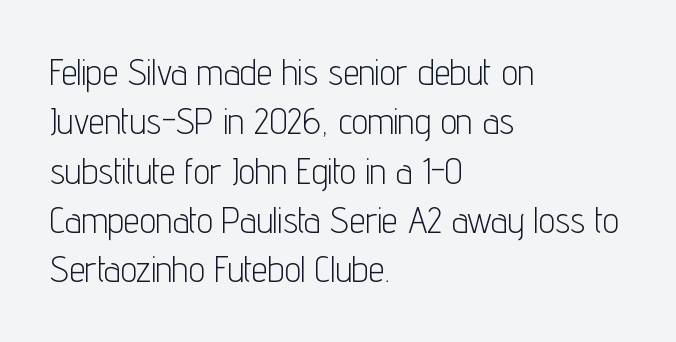
The strip under each line holds only bare page. The letterforms sit shoulder to shoulder at normal distance. The lines are quadded left. The face used here is a sans, in the tradition of grotesques and geometrics. The line-height multiplier appears to be the usual default.
